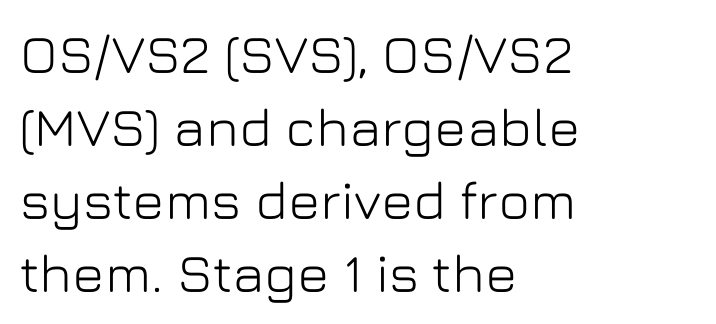
{"serif": "no", "italic": "no", "width": "normal", "stroke_contrast": "low", "x_height": "medium", "monospaced": "no", "underline": "no", "align": "left", "line_spacing": "normal", "line_spacing_ratio": 1.35, "letter_spacing": "normal", "letter_spacing_em": 0.0, "glyph_px": 54}
